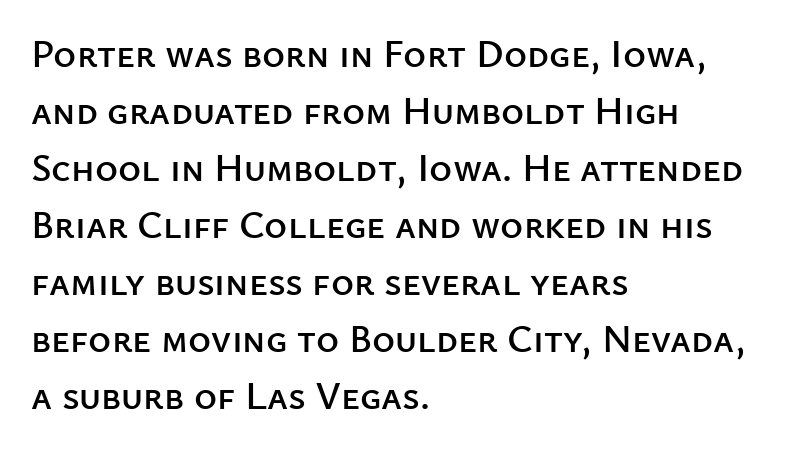
Bare-footed words on every line. Observe the absence of serifs on each vertical stroke in this sample. Upright lettering throughout. The rendering uses natural spacing where letterforms have individual widths.
